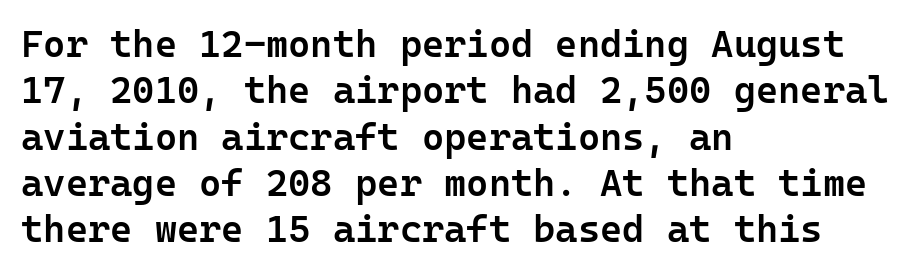
The image shows 38 px semibold sans-serif type, upright, monospaced; set left-aligned, line spacing 1.22x, normal letter spacing, not underlined; low stroke contrast and a medium x-height.
